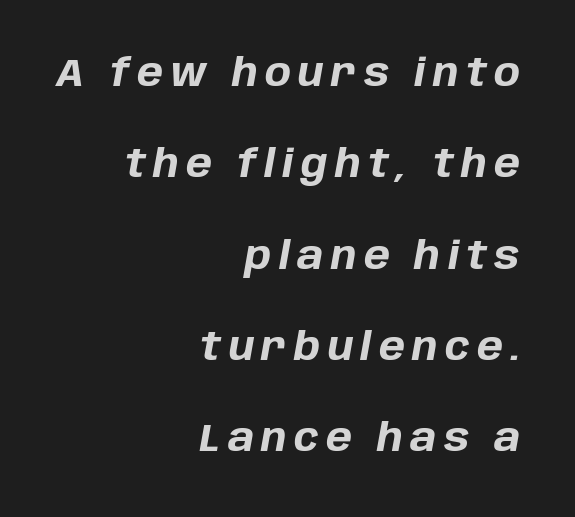
Notice how the passage keeps a crisp vertical edge on the right only. A dark, heavy texture on the line: the type is bold. An italicized treatment has been applied to the whole sample. The face used here is proportionally spaced, like ordinary book or web type. The baseline area is clear.
